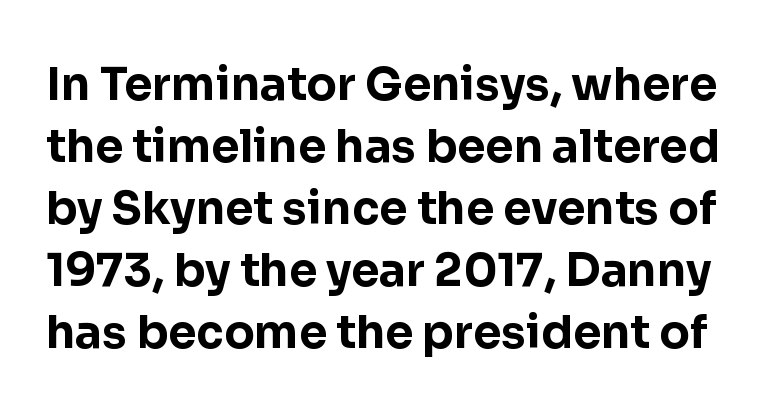
Note the varied advance widths — an 'i' is clearly narrower than an 'm'. You can tell it's not italic because the verticals are truly vertical. As a designer I'd log this as weight 700, bold. The gaps between neighbouring characters are ordinary and unremarkable. Does the type have serifs? No, each stem ends abruptly. A typesetter would call this leading conventional body-copy spacing.
